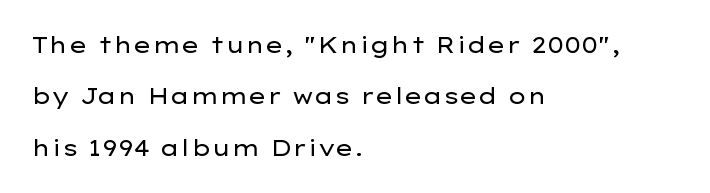
The image shows 22 px text type, upright; set left-aligned, loose line spacing (2.33x), normal letter spacing, not underlined.
